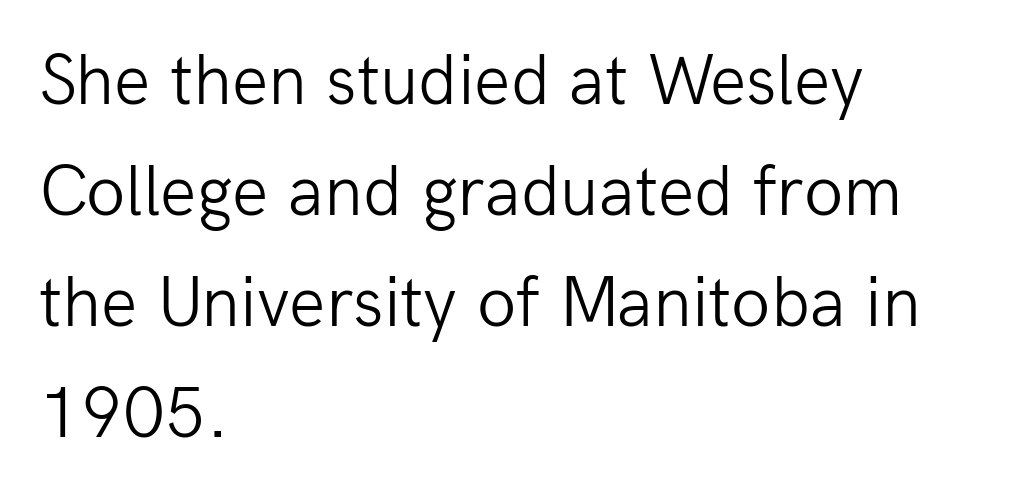
The image shows 72 px light sans-serif type, upright; set left-aligned, normal line spacing (1.54x), normal letter spacing, not underlined; low stroke contrast and a medium x-height.
